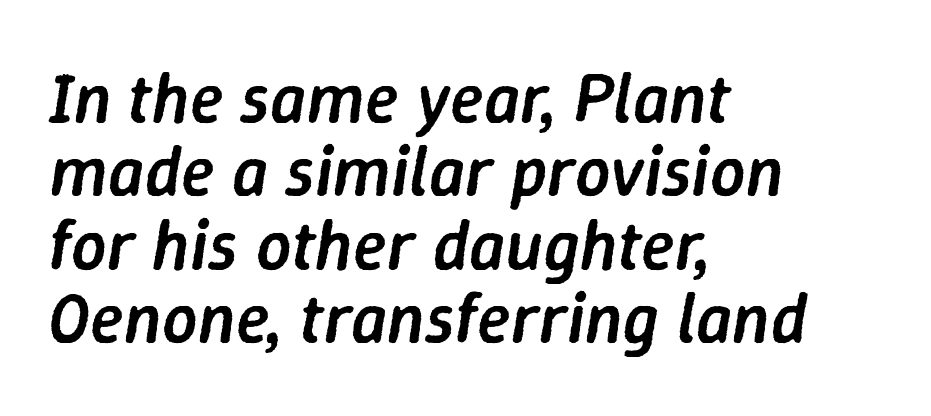
A classic flush-left, rag-right setting is used for this passage. Is the type slanted? Yes — the strokes lean at a clear angle. The horizontal fit of the characters is conventional and even. Think of a printed novel: that variable character pitch is what you see here. Semibold letterforms, between regular and bold. Honestly, there is no underline to notice here at all.
